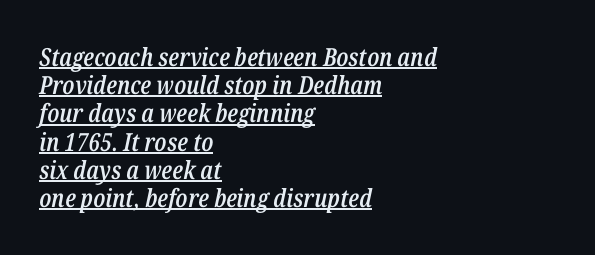
The image shows 25 px text type, italic (leaning right); set left-aligned, tight line spacing (1.13x), normal letter spacing, underlined.
